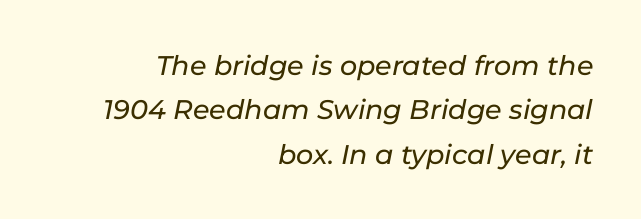
{"italic": "yes", "lean": "right", "slant_degrees": 11, "underline": "no", "align": "right", "line_spacing": "normal", "line_spacing_ratio": 1.64, "letter_spacing": "normal", "letter_spacing_em": 0.0, "glyph_px": 27}
